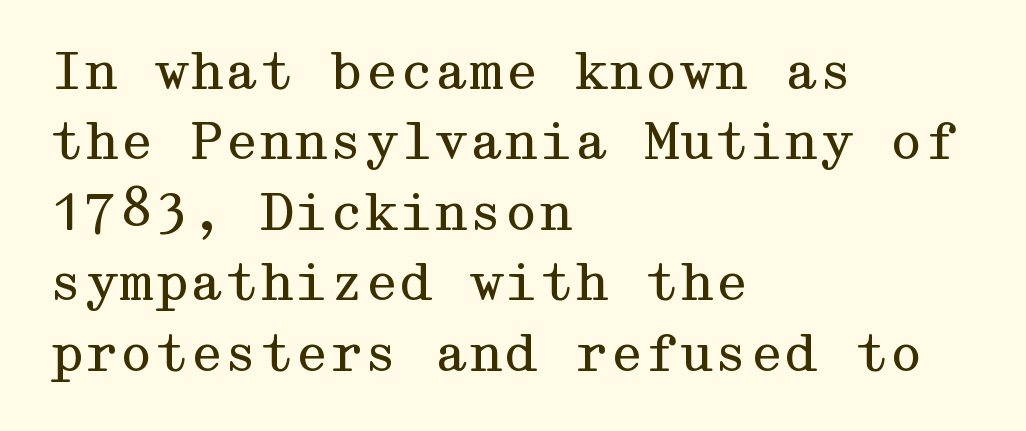
Descenders are the only things crossing below the line. Upright lettering throughout. There is no visible air inserted between adjacent glyphs. This is serif lettering, the kind often seen in printed books. Notice how descenders clear the ascenders below comfortably — that's standard leading.
